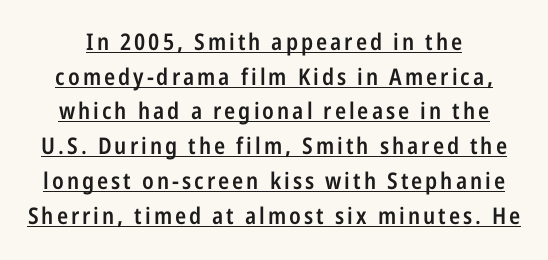
The image shows 23 px text type, upright; set normal line spacing (1.51x), underlined.
